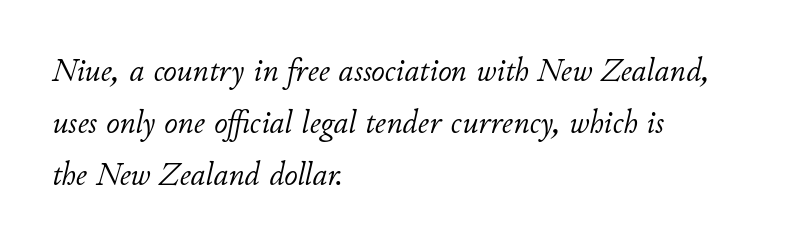
Q: Is the text bold? A: No.
Q: Is the text italic (slanted)? A: Yes, it leans right by about 11 degrees.
Q: Is the text underlined? A: No.
Q: How is the paragraph aligned? A: Left-aligned.
Q: Is the spacing between letters normal or unusually wide? A: Normal.
Q: Is the spacing between lines tight, normal or loose? A: Normal.
Q: Width (condensed, normal, or wide)? A: Normal.
Q: Stroke contrast? A: Low.
Q: x-height? A: Small.
Q: Monospaced? A: No.
